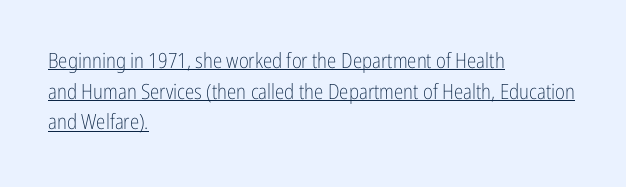
Nothing unusual about the tracking: characters are spaced as the font intends. A normal amount of white space separates one row of letters from the next. No heavy texture on the line: the type isn't bold. Is there any slant? The stems are plumb.
